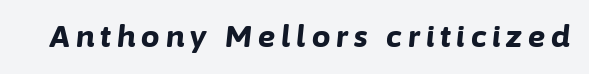
Q: Is the text bold? A: Yes.
Q: Is the text italic (slanted)? A: Yes, it leans right by about 6 degrees.
Q: Is the text underlined? A: No.
Q: Is the spacing between letters normal or unusually wide? A: Unusually wide.
Q: Width (condensed, normal, or wide)? A: Normal.
Q: Stroke contrast? A: Low.
Q: x-height? A: Medium.
Q: Monospaced? A: No.
